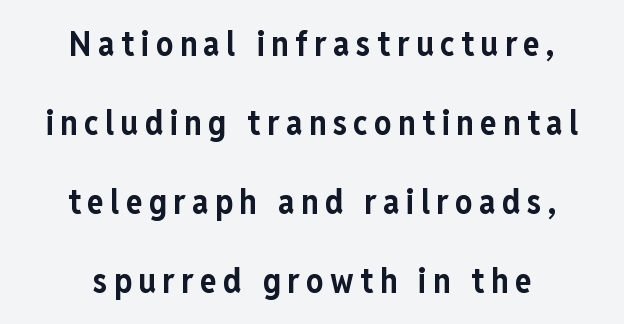
Is this a fixed-width face? No — the glyphs have proportional, varying widths. No feet cap the strokes, marking this as sans-serif type. Does the copy run flush right? No — it is centered line by line. Weight: bold.
